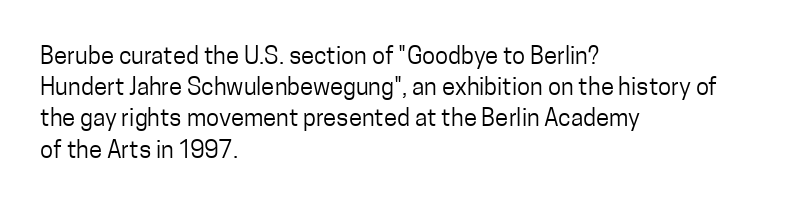
The image shows 24 px text type, upright; set left-aligned, normal line spacing (1.3x), normal letter spacing, not underlined.
